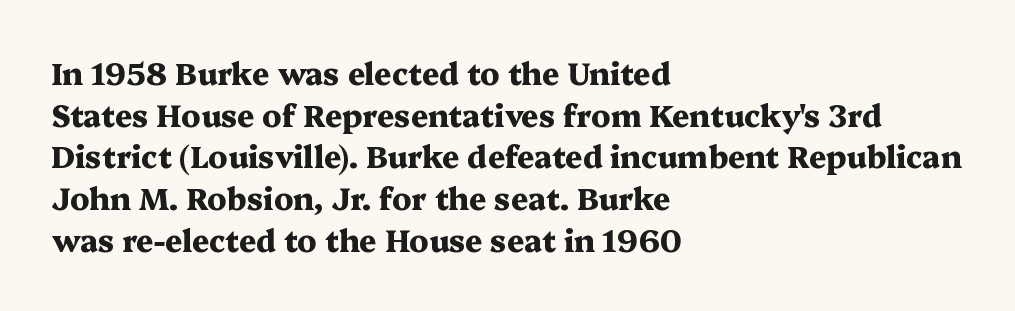
The lines sit at an ordinary, default distance from one another. Honestly, the letter spacing is just normal — you wouldn't notice it. Where is the straight margin? On the left. Is this a fixed-width face? No — the glyphs have proportional, varying widths. Set as a true bold cut, around the 700 mark. Nobody drew a line under any word here.
